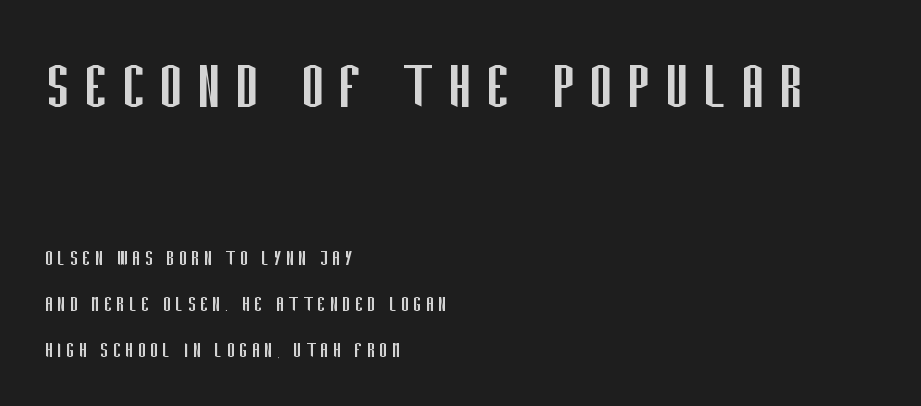
If you squint, the top block still reads clearly — it's the larger of the two. You could not count columns in this text — the font is proportionally spaced. Line beginnings align vertically; line endings do not. The block of text is sparse from top to bottom, with ample space between rows. This is the regular roman posture of the typeface.
